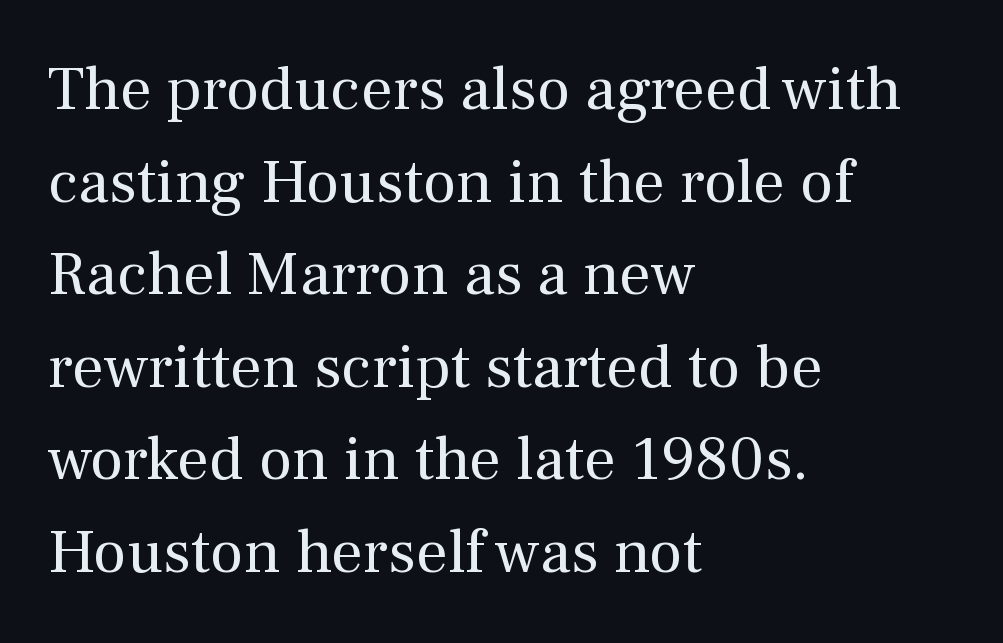
Each line starts at the same left margin while the right side varies. Does the type have serifs? Yes, each stem ends in a small foot. The space beneath each line is pristine and unruled. Is the letter spacing exaggerated? No — it looks like the ordinary default.
